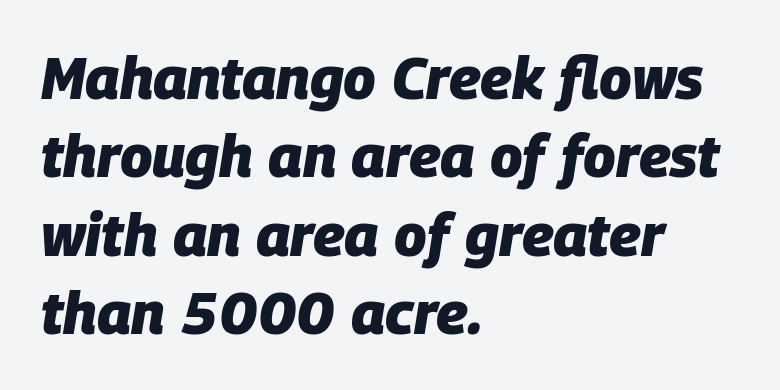
The image shows 59 px heavy type, italic (leaning right); set left-aligned, normal line spacing (1.33x), normal letter spacing, not underlined; low stroke contrast and a large x-height.
